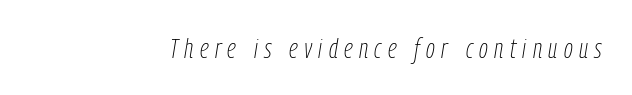
Q: Is the text bold? A: No.
Q: Is the text italic (slanted)? A: Yes, it leans right by about 9 degrees.
Q: Is the text underlined? A: No.
Q: Is the spacing between letters normal or unusually wide? A: Unusually wide.
Q: Width (condensed, normal, or wide)? A: Condensed.
Q: Stroke contrast? A: Low.
Q: x-height? A: Medium.
Q: Monospaced? A: No.
